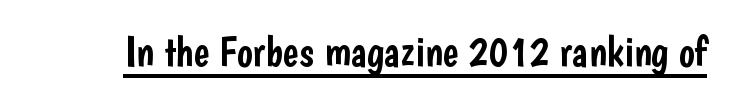
Q: Is the text italic (slanted)? A: No, it is upright.
Q: Is the typeface a serif or a sans-serif typeface? A: Sans-serif.
Q: Is the text underlined? A: Yes.
Q: Is the spacing between letters normal or unusually wide? A: Normal.
Q: Width (condensed, normal, or wide)? A: Condensed.
Q: Stroke contrast? A: Low.
Q: x-height? A: Medium.
Q: Monospaced? A: No.
